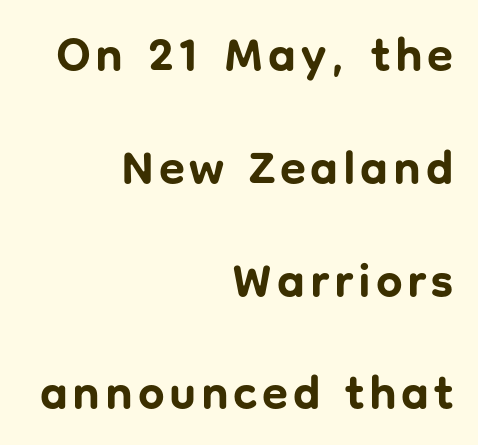
Nope, no serifs anywhere on these letters. Plain, unruled lines of type. Strokes here are thick enough to call this a true bold. The passage shown is typed in a proportional face where columns would drift. The rendering anchors every line to the right-hand side.
